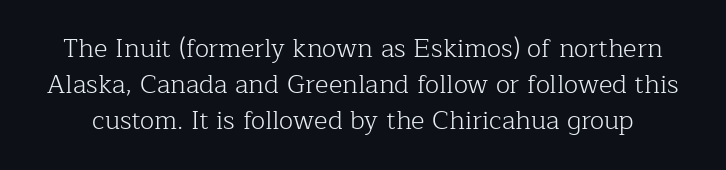
The leading is moderate, giving the passage an even texture. No chunkiness to these letters — they're not bold. Observe the ordinary spacing: letters are neighbours, not strangers. Words float on clear page, feet unadorned. Ordinary non-slanted type is in use.
